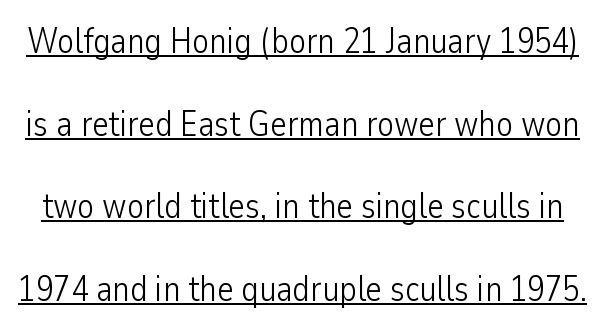
The image shows 35 px light, condensed sans-serif type, upright; set loose line spacing (2.36x), normal letter spacing, underlined; low stroke contrast and a medium x-height.
